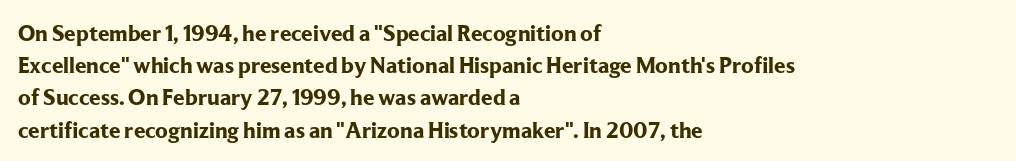
Teacher's note: observe the even left margin — that is flush-left alignment. Tracking here is standard; glyphs follow each other at the usual distance. Horizontal bands of white between lines are of average thickness. Is the type bold? Yes — the strokes are clearly thick and heavy. This is the regular roman posture of the typeface.
